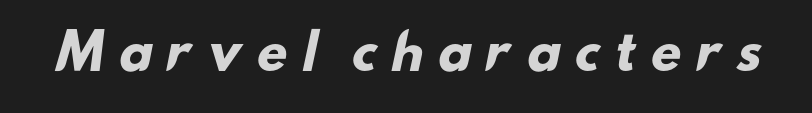
{"serif": "no", "bold": "yes", "weight": "heavy", "width": "wide", "stroke_contrast": "low", "x_height": "small", "monospaced": "no", "underline": "no", "letter_spacing": "wide", "letter_spacing_em": 0.25, "glyph_px": 49}
